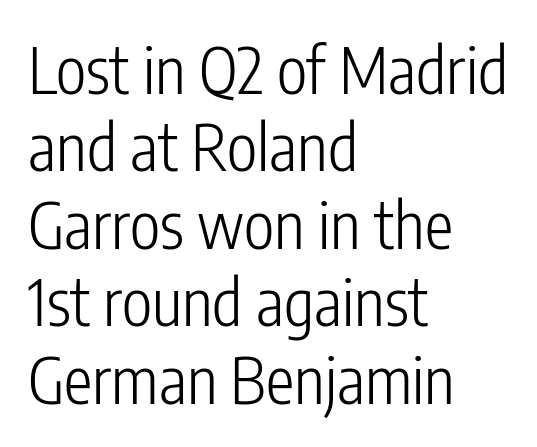
Q: Is the text bold? A: No.
Q: Is the text italic (slanted)? A: No, it is upright.
Q: Is the typeface a serif or a sans-serif typeface? A: Sans-serif.
Q: Is the text underlined? A: No.
Q: How is the paragraph aligned? A: Left-aligned.
Q: Is the spacing between letters normal or unusually wide? A: Normal.
Q: Width (condensed, normal, or wide)? A: Condensed.
Q: Stroke contrast? A: Low.
Q: x-height? A: Medium.
Q: Monospaced? A: No.
